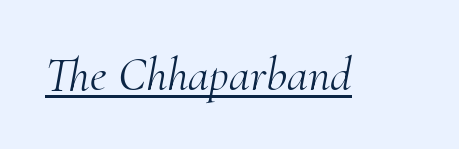
{"serif": "yes", "italic": "yes", "lean": "right", "slant_degrees": 10, "bold": "no", "weight": "light", "width": "normal", "stroke_contrast": "medium", "x_height": "small", "monospaced": "no", "underline": "yes", "letter_spacing": "normal", "letter_spacing_em": 0.0, "glyph_px": 48}
